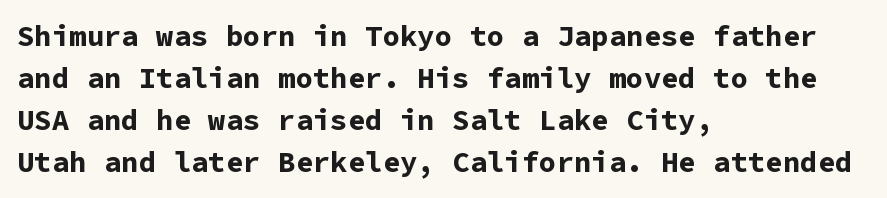
{"serif": "no", "italic": "no", "bold": "yes", "weight": "bold", "width": "normal", "stroke_contrast": "low", "x_height": "medium", "monospaced": "yes", "underline": "no", "align": "left", "line_spacing": "normal", "line_spacing_ratio": 1.45, "letter_spacing": "normal", "letter_spacing_em": 0.0, "glyph_px": 29}
